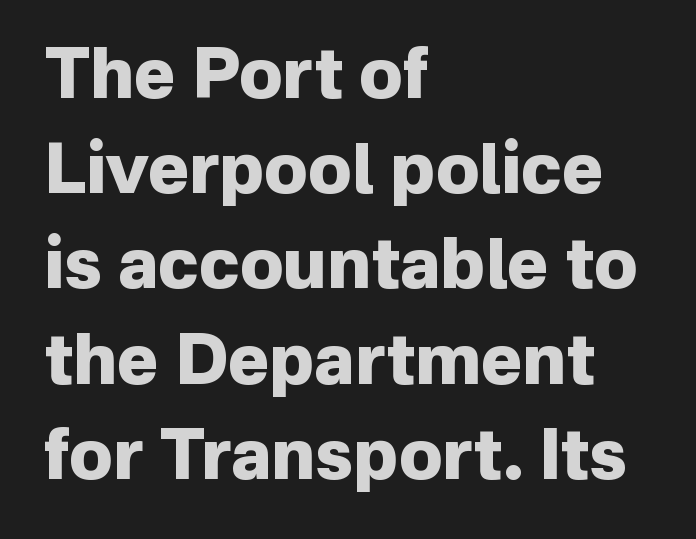
Q: Is the text bold? A: Yes.
Q: Is the text italic (slanted)? A: No, it is upright.
Q: Is the typeface a serif or a sans-serif typeface? A: Sans-serif.
Q: Is the text underlined? A: No.
Q: How is the paragraph aligned? A: Left-aligned.
Q: Is the spacing between letters normal or unusually wide? A: Normal.
Q: Is the spacing between lines tight, normal or loose? A: Normal.
Q: Width (condensed, normal, or wide)? A: Normal.
Q: Stroke contrast? A: Low.
Q: x-height? A: Medium.
Q: Monospaced? A: No.
